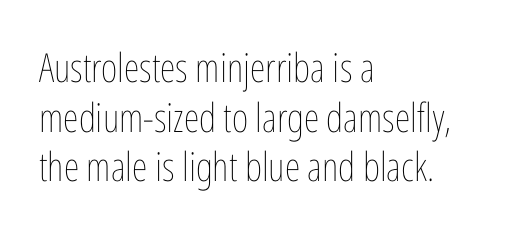
Q: Is the text bold? A: No.
Q: Is the text italic (slanted)? A: No, it is upright.
Q: Is the text underlined? A: No.
Q: How is the paragraph aligned? A: Left-aligned.
Q: Is the spacing between letters normal or unusually wide? A: Normal.
Q: Width (condensed, normal, or wide)? A: Condensed.
Q: Stroke contrast? A: Low.
Q: x-height? A: Medium.
Q: Monospaced? A: No.
